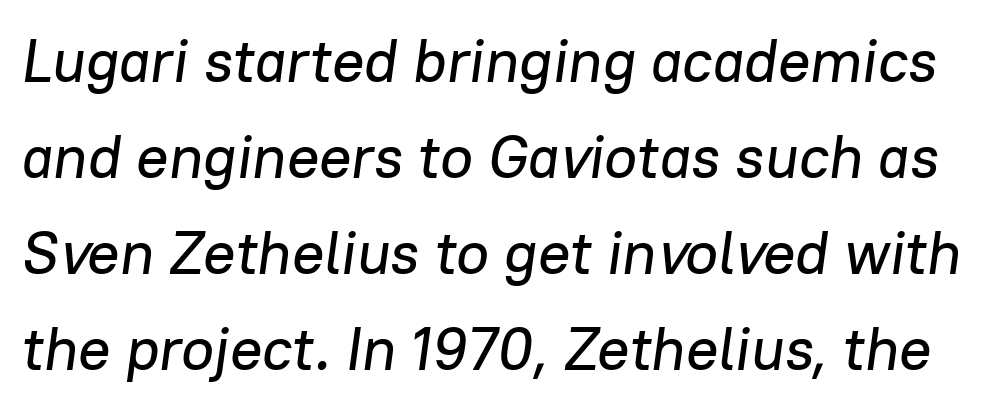
Rule under the text: the space is simply empty. Spacing verdict: proportional, widths tailored to each character. Compared with typical body copy, the letter spacing here is the same. Posture: slanted. Reading down the column, the eye jumps a familiar distance to each next line.
